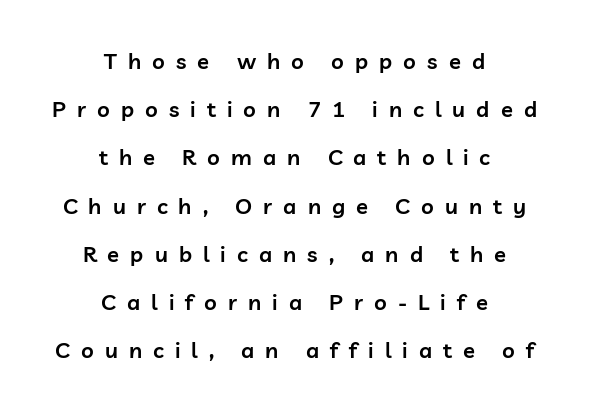
{"italic": "no", "bold": "semi", "underline": "no", "align": "center", "line_spacing": "loose", "line_spacing_ratio": 2.19, "letter_spacing": "wide", "letter_spacing_em": 0.5, "glyph_px": 22}
